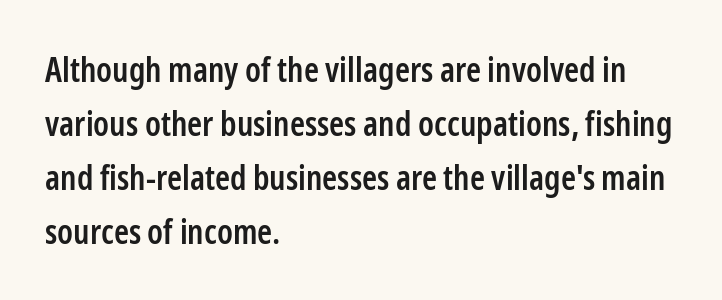
{"serif": "no", "italic": "no", "bold": "semi", "weight": "semibold", "width": "condensed", "stroke_contrast": "low", "x_height": "medium", "monospaced": "no", "underline": "no", "align": "left", "line_spacing": "normal", "line_spacing_ratio": 1.59, "letter_spacing": "normal", "letter_spacing_em": 0.0, "glyph_px": 34}
